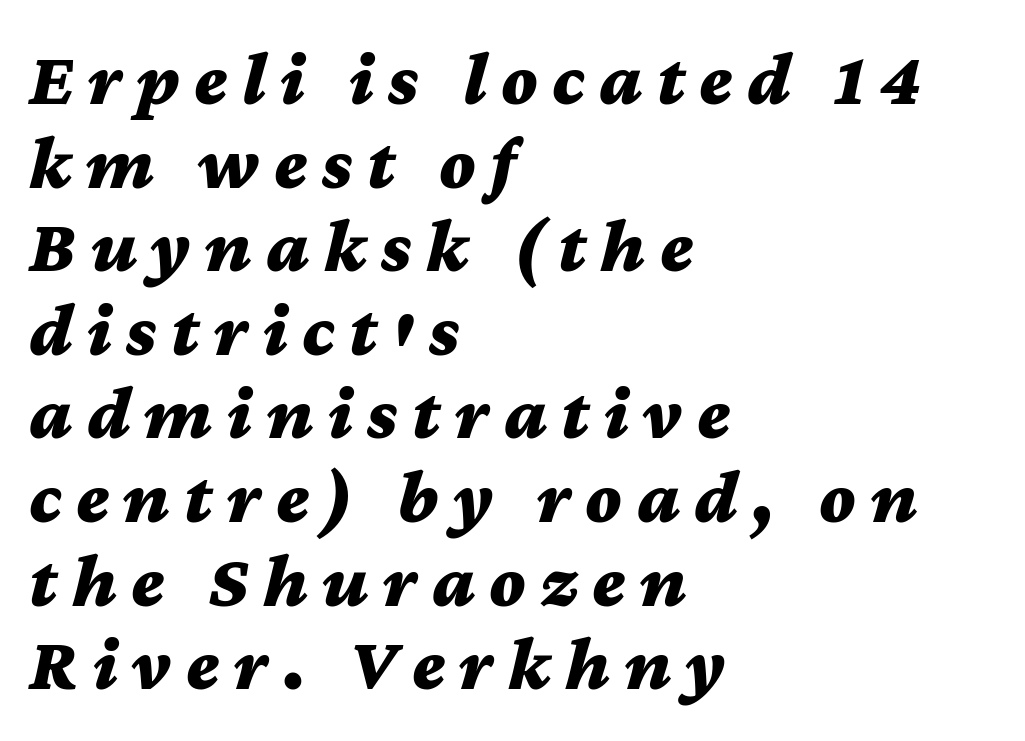
{"italic": "yes", "lean": "right", "slant_degrees": 12, "bold": "yes", "weight": "bold", "width": "wide", "stroke_contrast": "medium", "x_height": "medium", "monospaced": "no", "underline": "no", "align": "left", "line_spacing": "tight", "line_spacing_ratio": 1.1, "glyph_px": 76}
